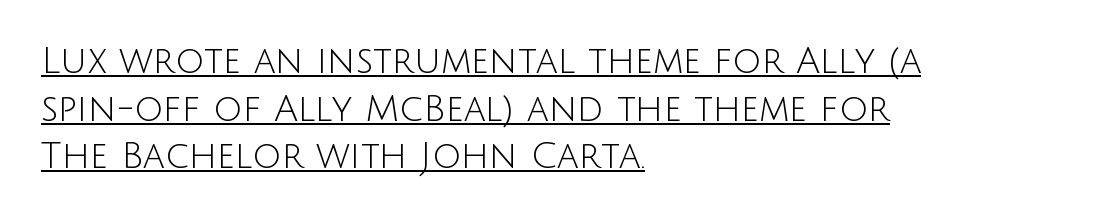
The image shows 36 px light sans-serif type, upright; set left-aligned, normal line spacing (1.32x), normal letter spacing, underlined; low stroke contrast and a large x-height.
